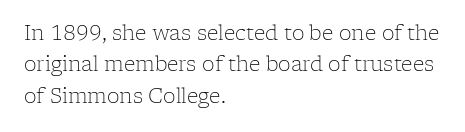
Line spacing here is normal. A typesetter would mark this as roman, not italic. The specimen omits any rule beneath the text block's lines. The rag falls on the right side of this text block. The characters are drawn with everyday or finer stroke widths.
